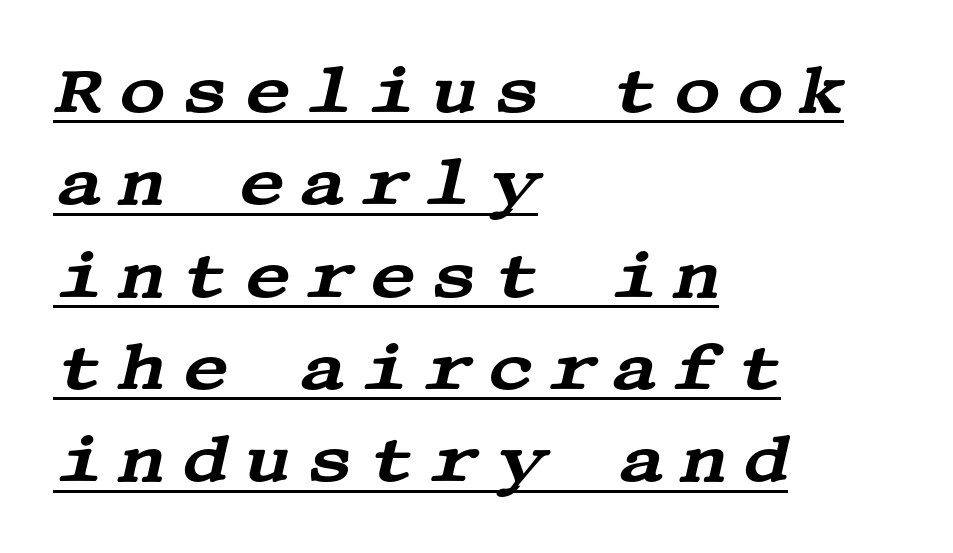
Q: Is the text italic (slanted)? A: Yes, it leans right by about 13 degrees.
Q: Is the typeface a serif or a sans-serif typeface? A: Serif.
Q: Is the text underlined? A: Yes.
Q: How is the paragraph aligned? A: Left-aligned.
Q: Is the spacing between letters normal or unusually wide? A: Unusually wide.
Q: Is the spacing between lines tight, normal or loose? A: Normal.
Q: Width (condensed, normal, or wide)? A: Wide.
Q: Stroke contrast? A: Medium.
Q: x-height? A: Large.
